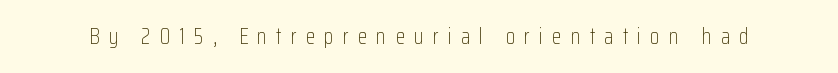
The image shows 22 px text type, upright; set unusually wide letter spacing (+0.41 em), not underlined.
